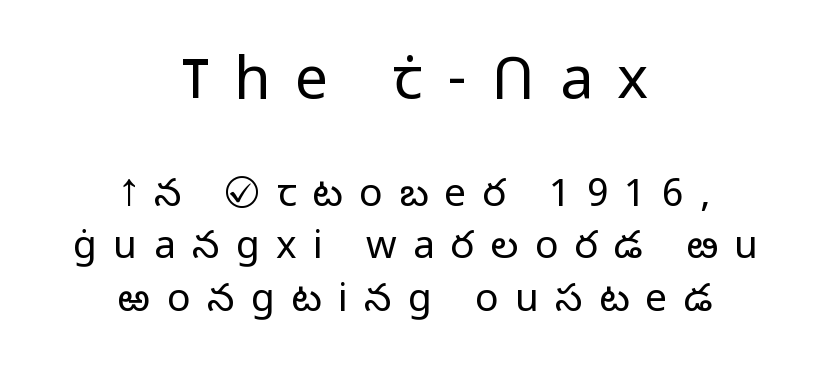
The lines sit at an ordinary, default distance from one another. The typesetting does not lean heavy: it is not bold. Tall strokes in this sample are plumb rather than angled. The text was rendered using a sans face with plain stroke endings. Which of the two is more prominent by size? The first, at the top. A student would call this center alignment; a typographer would say set centered.
